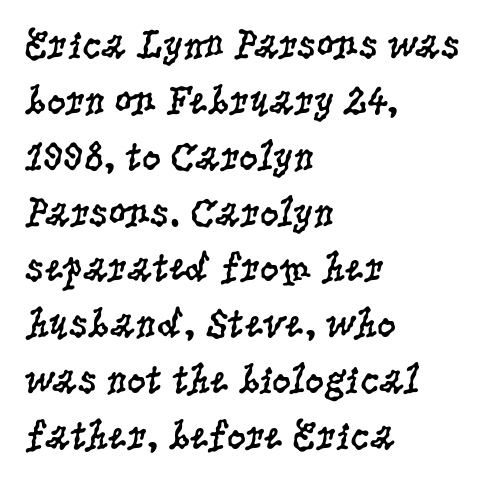
The image shows 42 px regular-weight, condensed serif type; set left-aligned, normal line spacing (1.33x), normal letter spacing, not underlined; low stroke contrast and a large x-height.
